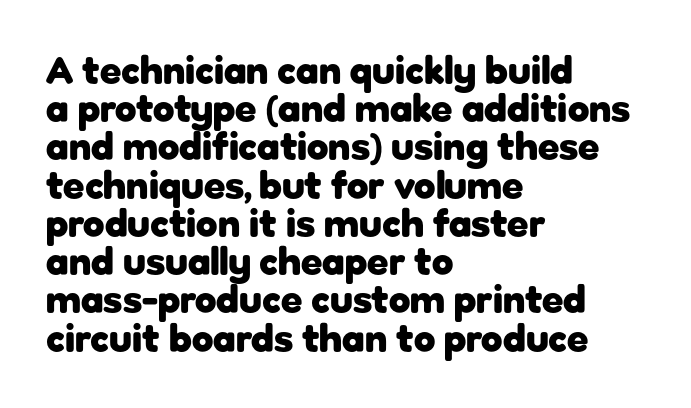
The letters stand upright; this is a roman face. Students, note that the glyphs here touch the page at normal intervals. Check under the words: just untouched page. In terms of leading, this rendering errs on the cramped side. The paragraph shown leans on its left margin. You can tell from the bare stems that sans-serif type was used.
